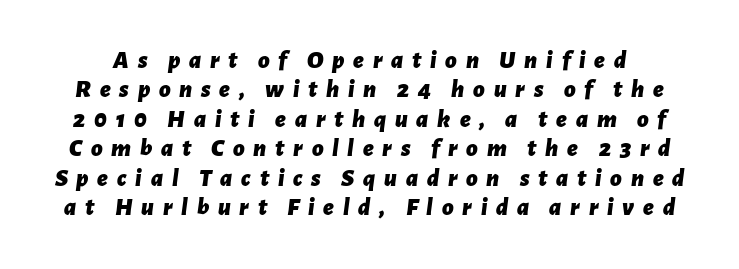
{"italic": "yes", "lean": "right", "slant_degrees": 7, "bold": "yes", "underline": "no", "line_spacing_ratio": 1.18, "letter_spacing": "wide", "letter_spacing_em": 0.35, "glyph_px": 25}
